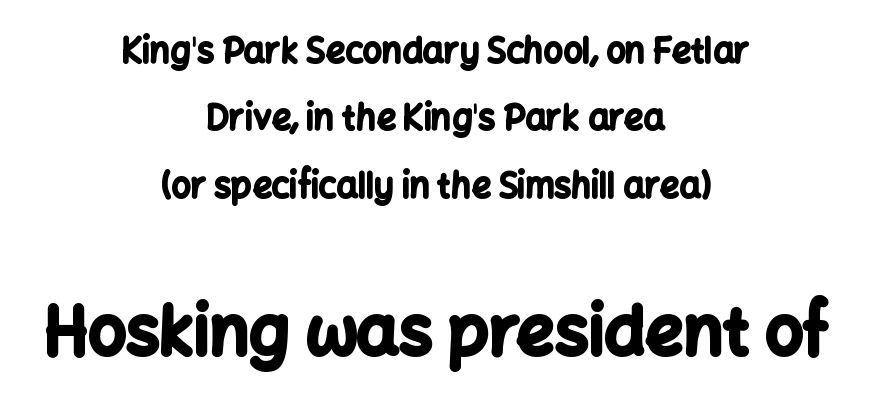
{"serif": "no", "italic": "no", "bold": "yes", "weight": "bold", "width": "normal", "stroke_contrast": "low", "x_height": "medium", "monospaced": "no", "underline": "no", "align": "center", "line_spacing": "loose", "line_spacing_ratio": 1.98, "letter_spacing": "normal", "letter_spacing_em": 0.0, "larger_block": "second", "size_ratio": 1.97, "glyph_px": 67}
